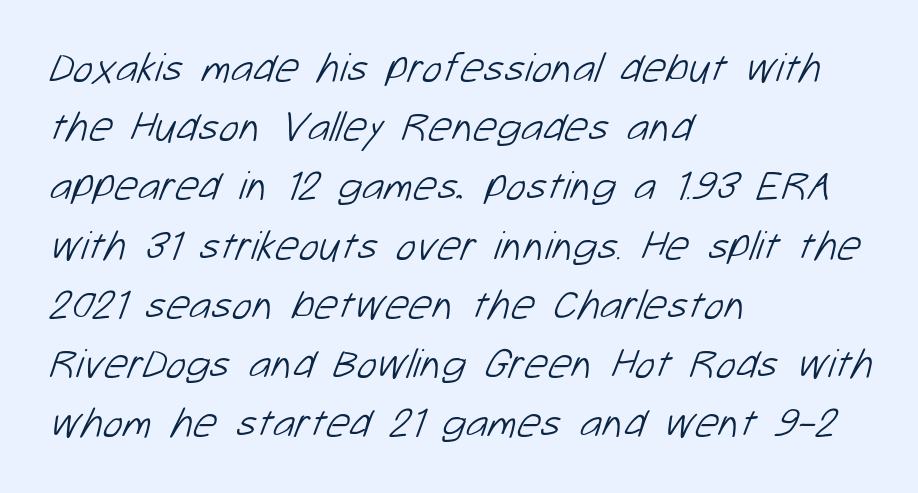
The image shows 42 px light sans-serif type; set left-aligned, normal line spacing (1.41x), normal letter spacing, not underlined; low stroke contrast and a medium x-height.
